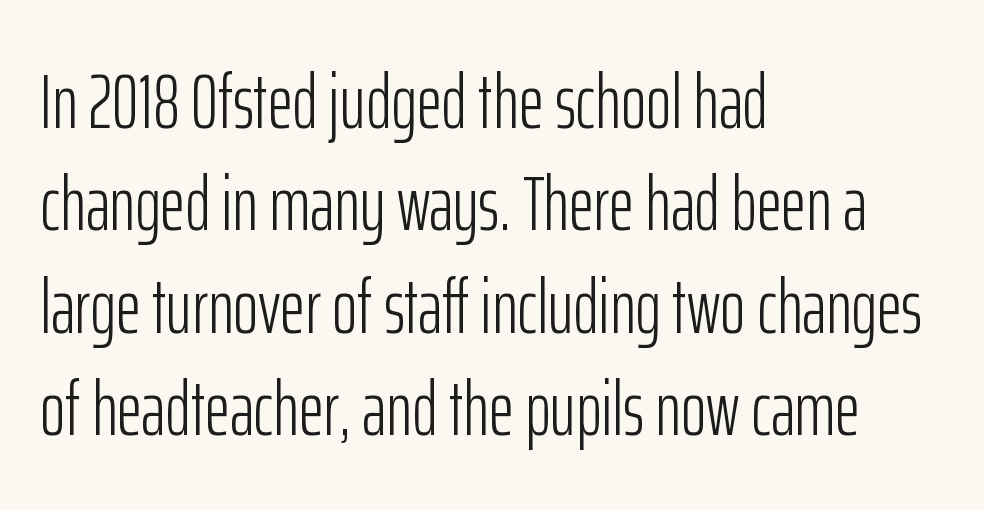
Visually the block forms a straight wall on the left and a jagged coastline on the right. The passage shown has conventional tracking throughout. Style check: upright. Do the characters align in a grid? No, the font is proportional.
